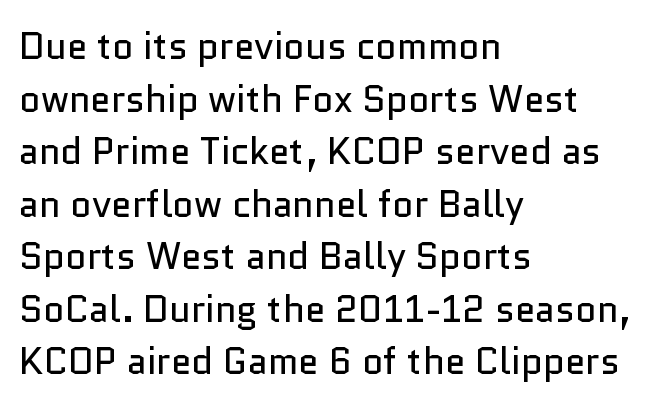
The image shows 37 px regular-weight sans-serif type, upright; set left-aligned, normal line spacing (1.42x), normal letter spacing, not underlined; low stroke contrast and a medium x-height.
